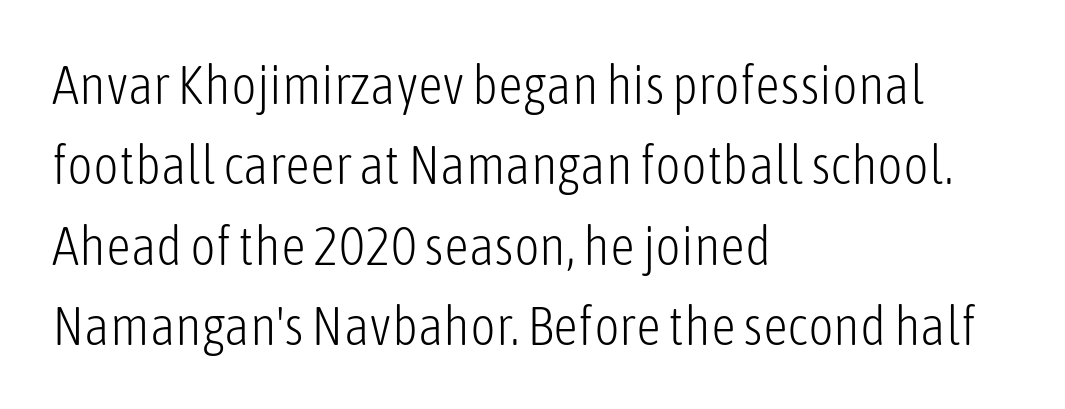
Q: Is the text bold? A: No.
Q: Is the text italic (slanted)? A: No, it is upright.
Q: Is the typeface a serif or a sans-serif typeface? A: Sans-serif.
Q: Is the text underlined? A: No.
Q: How is the paragraph aligned? A: Left-aligned.
Q: Is the spacing between letters normal or unusually wide? A: Normal.
Q: Is the spacing between lines tight, normal or loose? A: Normal.
Q: Width (condensed, normal, or wide)? A: Condensed.
Q: Stroke contrast? A: Low.
Q: x-height? A: Medium.
Q: Monospaced? A: No.
